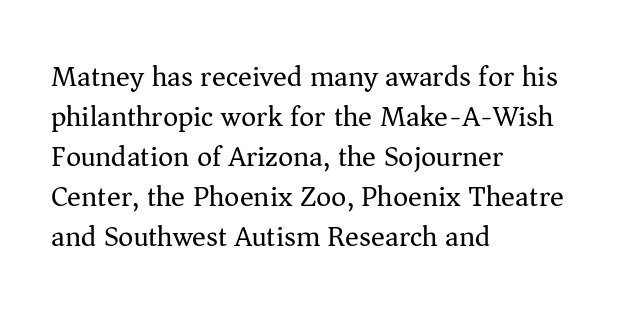
{"serif": "yes", "italic": "no", "bold": "no", "weight": "regular", "width": "normal", "stroke_contrast": "medium", "x_height": "medium", "monospaced": "no", "underline": "no", "align": "left", "line_spacing": "normal", "line_spacing_ratio": 1.38, "letter_spacing": "normal", "letter_spacing_em": 0.0, "glyph_px": 29}
